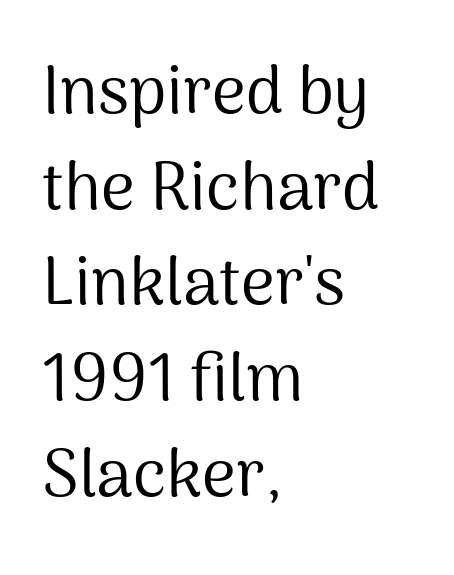
The setting favours the left margin, as ordinary paragraphs usually do. Plain, unruled lines of type. The letters carry no serifs — their stems end cleanly without finishing strokes. Is the type heavy? It reads as light-to-regular instead. This sample uses an upright cut, with every glyph sitting square on the baseline. The vertical gap from one line to the next is medium.
